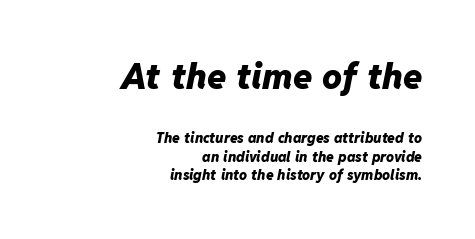
{"italic": "yes", "lean": "right", "slant_degrees": 11, "bold": "yes", "weight": "heavy", "width": "normal", "stroke_contrast": "low", "x_height": "medium", "monospaced": "no", "underline": "no", "align": "right", "line_spacing": "normal", "line_spacing_ratio": 1.34, "letter_spacing": "normal", "letter_spacing_em": 0.0, "larger_block": "first", "size_ratio": 2.5, "glyph_px": 35}
